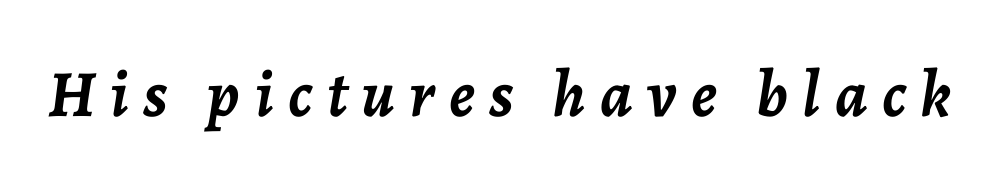
The image shows 66 px semibold type, italic (leaning right); set unusually wide letter spacing (+0.22 em), not underlined; low stroke contrast and a medium x-height.
